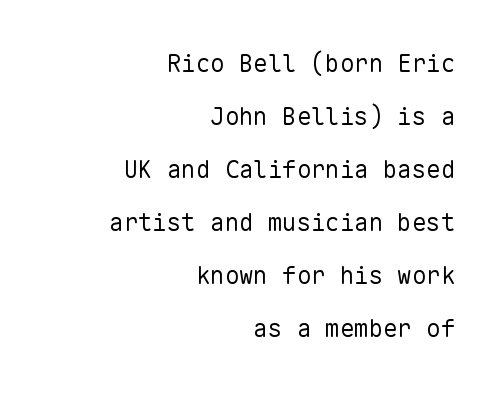
The font sits on the lighter half of the weight spectrum, regular included. Whoever set this chose breathing room over compactness in the vertical rhythm. The line texture is even and compact thanks to regular tracking. The rag falls on the left side of this text block. The space directly below the letters is spotless.
